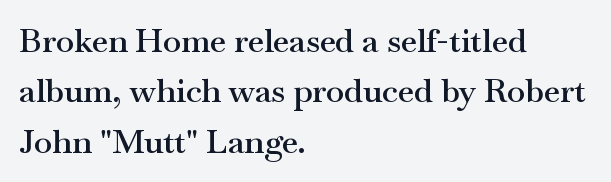
The image shows 33 px semibold, wide serif type, upright; set left-aligned, normal line spacing (1.53x), normal letter spacing, not underlined; medium stroke contrast and a small x-height.
